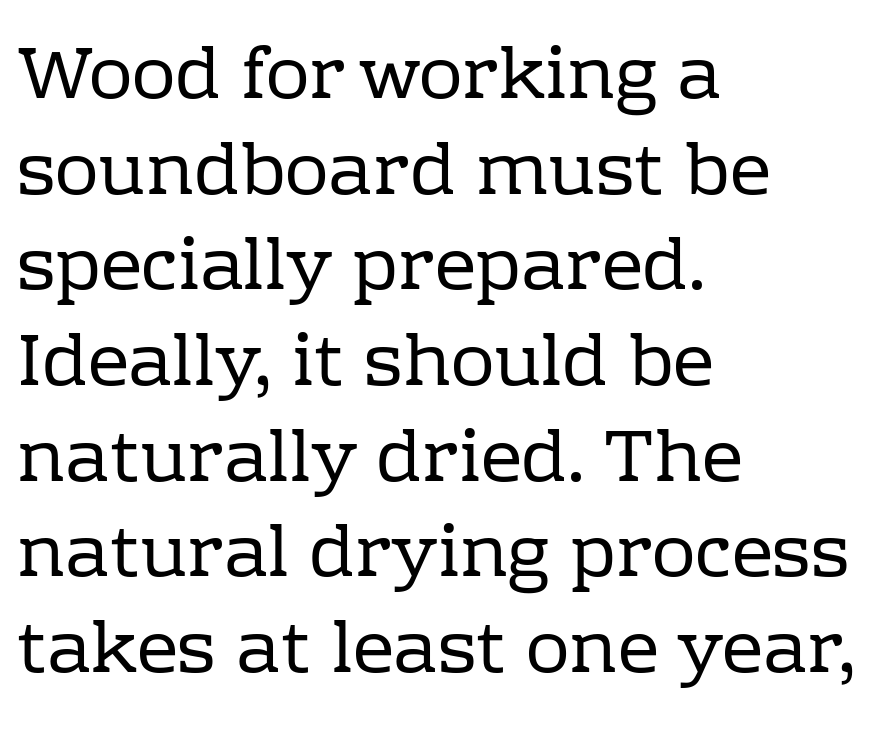
The image shows 73 px regular-weight serif type, upright; set left-aligned, normal line spacing (1.31x), normal letter spacing, not underlined; low stroke contrast and a medium x-height.
